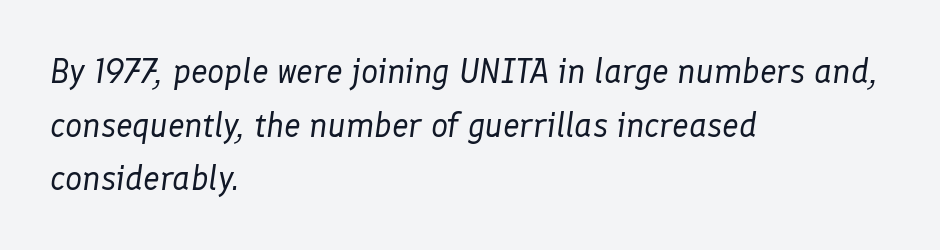
Q: Is the text bold? A: No.
Q: Is the text italic (slanted)? A: Yes, it leans right by about 8 degrees.
Q: Is the text underlined? A: No.
Q: How is the paragraph aligned? A: Left-aligned.
Q: Is the spacing between letters normal or unusually wide? A: Normal.
Q: Is the spacing between lines tight, normal or loose? A: Normal.
Q: Width (condensed, normal, or wide)? A: Normal.
Q: Stroke contrast? A: Low.
Q: x-height? A: Medium.
Q: Monospaced? A: No.
